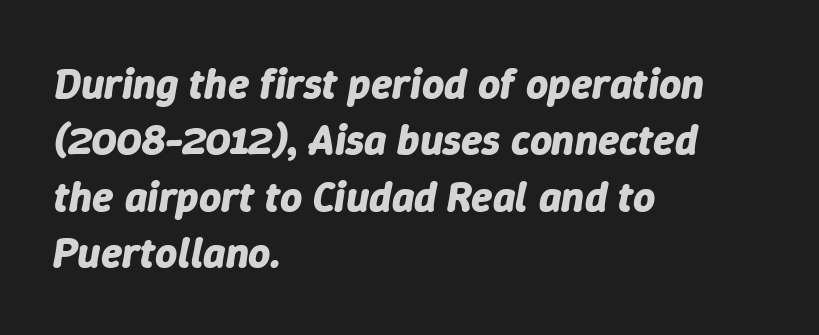
The image shows 43 px bold type, italic (leaning right); set left-aligned, normal line spacing (1.31x), normal letter spacing, not underlined; low stroke contrast and a medium x-height.
